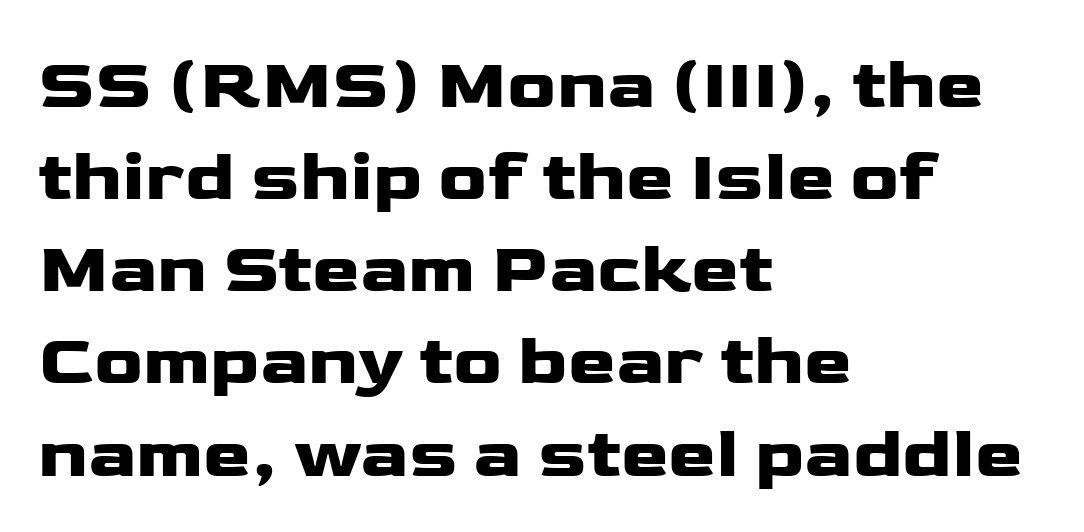
{"serif": "no", "italic": "no", "width": "wide", "stroke_contrast": "low", "x_height": "medium", "monospaced": "no", "underline": "no", "align": "left", "line_spacing": "normal", "line_spacing_ratio": 1.28, "letter_spacing": "normal", "letter_spacing_em": 0.0, "glyph_px": 72}
